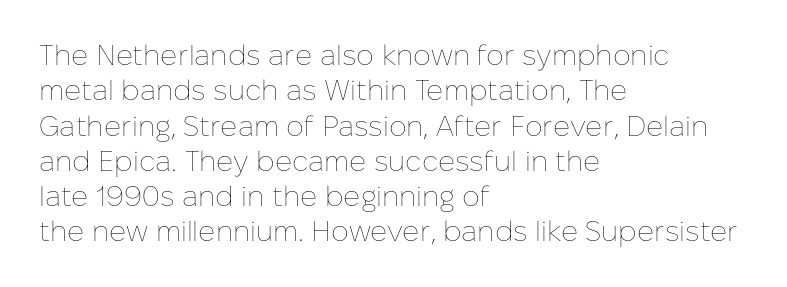
The image shows 28 px thin type, upright; set left-aligned, normal line spacing (1.26x), normal letter spacing, not underlined; low stroke contrast and a medium x-height.
